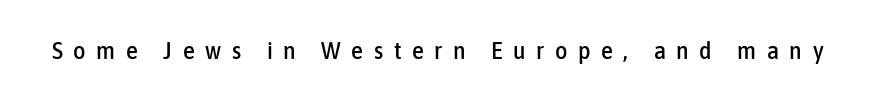
Compared with typical body copy, the letter spacing here is much looser. Ascenders rise straight up at ninety degrees. Clear beneath every line of the passage.
